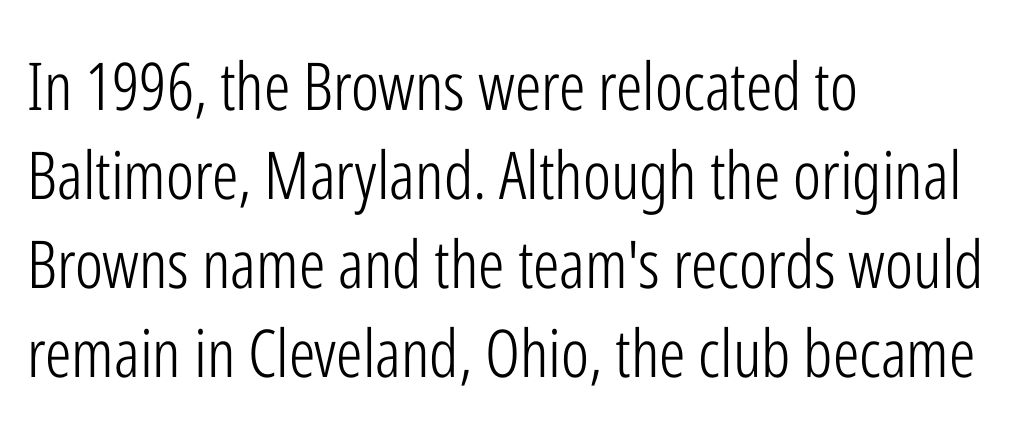
The image shows 66 px light, condensed sans-serif type, upright; set left-aligned, normal line spacing (1.35x), normal letter spacing, not underlined; low stroke contrast and a medium x-height.
